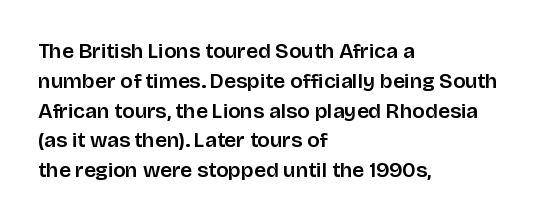
The image shows 21 px text type, upright; set left-aligned, normal line spacing (1.42x), normal letter spacing, not underlined.
